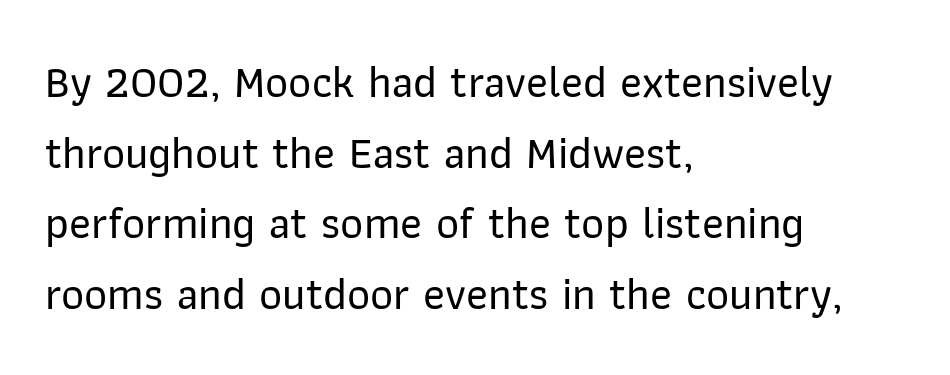
{"serif": "no", "italic": "no", "width": "normal", "stroke_contrast": "low", "x_height": "medium", "monospaced": "no", "underline": "no", "align": "left", "line_spacing": "normal", "line_spacing_ratio": 1.57, "letter_spacing": "normal", "letter_spacing_em": 0.0, "glyph_px": 45}
